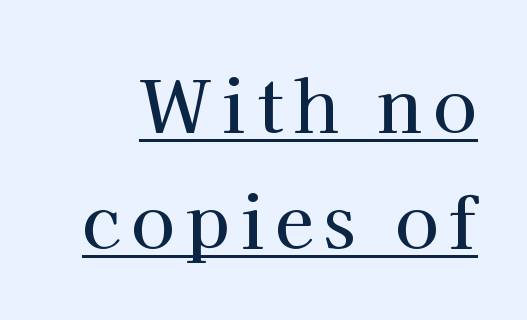
Q: Is the text italic (slanted)? A: No, it is upright.
Q: Is the typeface a serif or a sans-serif typeface? A: Serif.
Q: Is the text underlined? A: Yes.
Q: Is the spacing between lines tight, normal or loose? A: Normal.
Q: Width (condensed, normal, or wide)? A: Normal.
Q: Stroke contrast? A: High.
Q: x-height? A: Medium.
Q: Monospaced? A: No.
